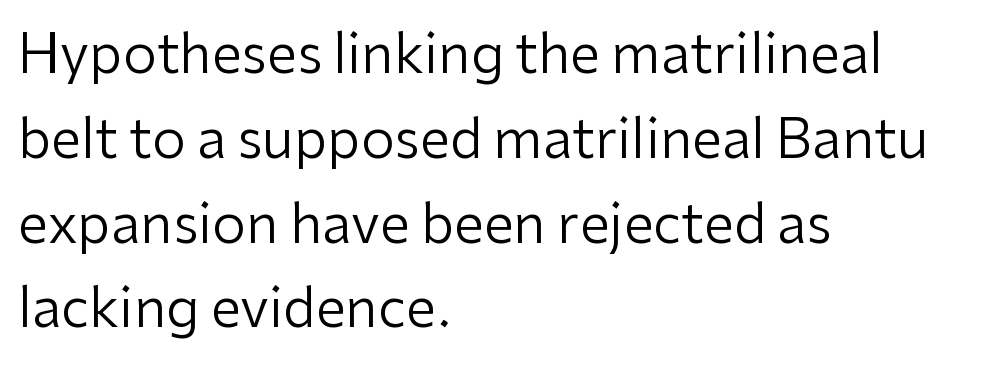
The characters are drawn with everyday or finer stroke widths. The glyphs in this specimen are sans serif. This sample uses an upright cut, with every glyph sitting square on the baseline. Character widths vary here, with narrow letters taking less room than wide ones.
